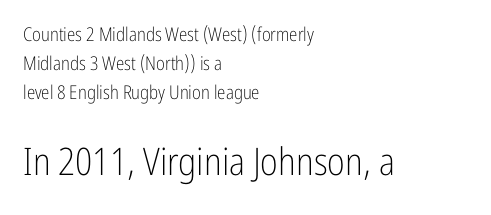
The font is comparable to plain body text, perhaps lighter. Regarding leading, the lines here are spaced in the standard way. The rendering uses natural spacing where letterforms have individual widths. Just letters on the line, the space beneath them empty. A sans-serif font was chosen for this passage.
